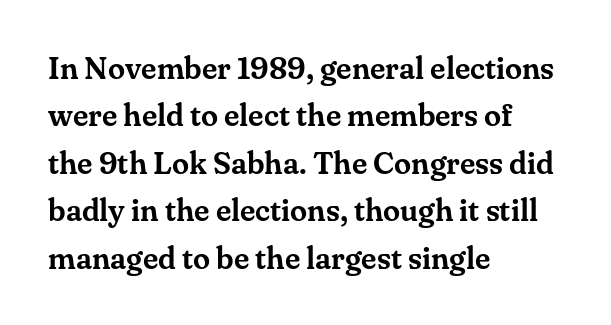
{"serif": "yes", "italic": "no", "width": "normal", "stroke_contrast": "medium", "x_height": "small", "monospaced": "no", "underline": "no", "align": "left", "line_spacing": "normal", "line_spacing_ratio": 1.53, "letter_spacing": "normal", "letter_spacing_em": 0.0, "glyph_px": 31}
